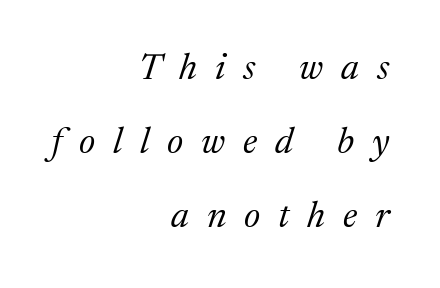
{"serif": "yes", "italic": "yes", "lean": "right", "slant_degrees": 17, "bold": "no", "weight": "regular", "width": "normal", "stroke_contrast": "medium", "x_height": "medium", "monospaced": "no", "underline": "no", "align": "right", "line_spacing": "loose", "line_spacing_ratio": 2.0, "letter_spacing": "wide", "letter_spacing_em": 0.48, "glyph_px": 37}
